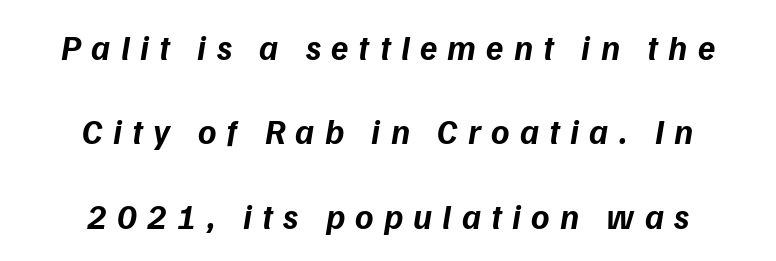
The image shows 35 px bold sans-serif type; set centered, loose line spacing (2.41x), unusually wide letter spacing (+0.29 em), not underlined; low stroke contrast and a medium x-height.
